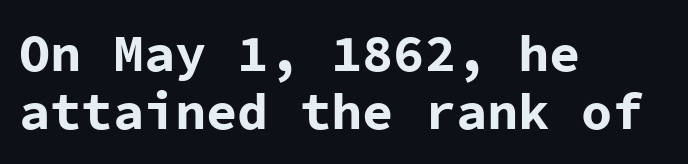
Q: Is the text bold? A: Yes.
Q: Is the text italic (slanted)? A: No, it is upright.
Q: Is the typeface a serif or a sans-serif typeface? A: Sans-serif.
Q: Is the text underlined? A: No.
Q: How is the paragraph aligned? A: Left-aligned.
Q: Is the spacing between letters normal or unusually wide? A: Normal.
Q: Is the spacing between lines tight, normal or loose? A: Tight.
Q: Width (condensed, normal, or wide)? A: Normal.
Q: Stroke contrast? A: Low.
Q: x-height? A: Medium.
Q: Monospaced? A: Yes.
